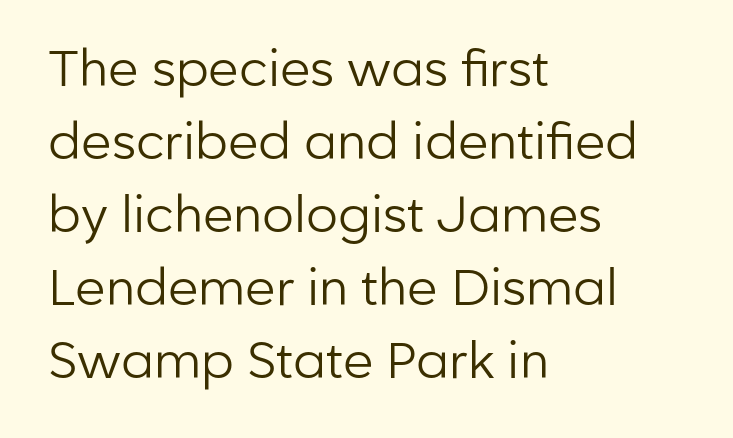
The image shows 50 px regular-weight sans-serif type, upright; set left-aligned, normal line spacing (1.46x), normal letter spacing, not underlined; low stroke contrast and a medium x-height.
